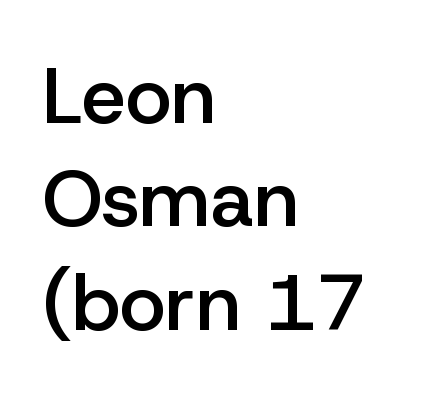
{"serif": "no", "italic": "no", "bold": "semi", "weight": "semibold", "width": "normal", "stroke_contrast": "low", "x_height": "medium", "monospaced": "no", "underline": "no", "align": "left", "line_spacing": "normal", "line_spacing_ratio": 1.31, "letter_spacing": "normal", "letter_spacing_em": 0.0, "glyph_px": 79}
